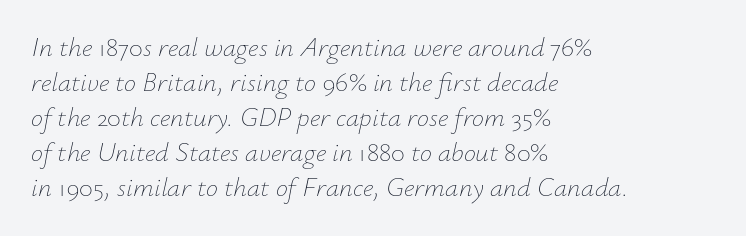
{"italic": "yes", "lean": "right", "slant_degrees": 12, "bold": "no", "underline": "no", "align": "left", "line_spacing": "normal", "line_spacing_ratio": 1.3, "letter_spacing": "normal", "letter_spacing_em": 0.0, "glyph_px": 27}
